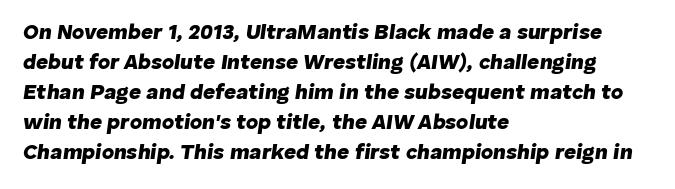
Q: Is the text bold? A: Yes.
Q: Is the text italic (slanted)? A: Yes, it leans right by about 8 degrees.
Q: Is the text underlined? A: No.
Q: How is the paragraph aligned? A: Left-aligned.
Q: Is the spacing between letters normal or unusually wide? A: Normal.
Q: Is the spacing between lines tight, normal or loose? A: Normal.
